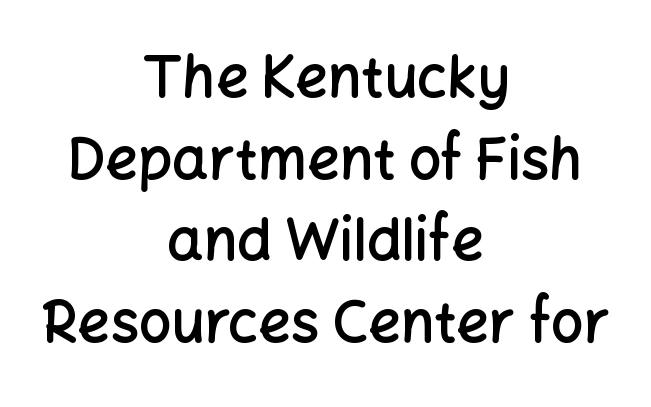
Nothing unusual about the tracking: characters are spaced as the font intends. Just letters on the line, the space beneath them empty. This is moderately heavy type, rendered in semibold. The block of text has a typical density, with ordinary space between rows. Here the designer chose a conventional face with non-uniform glyph widths.
